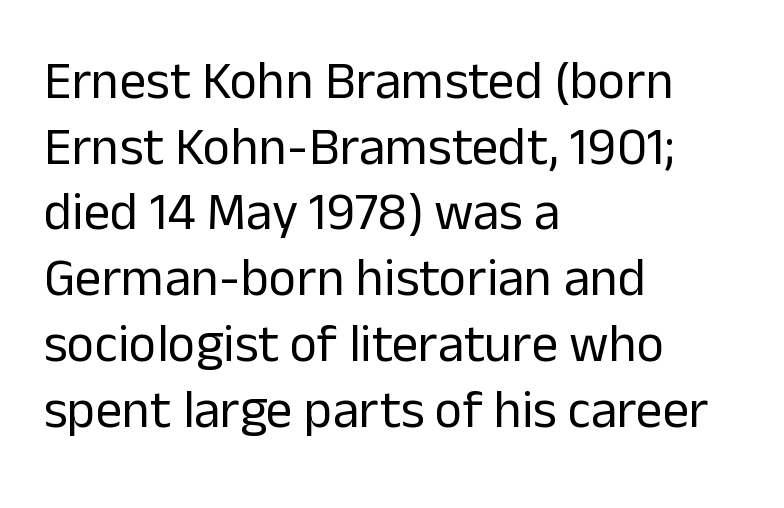
The image shows 53 px regular-weight sans-serif type, upright; set left-aligned, line spacing 1.24x, normal letter spacing, not underlined; low stroke contrast and a medium x-height.
